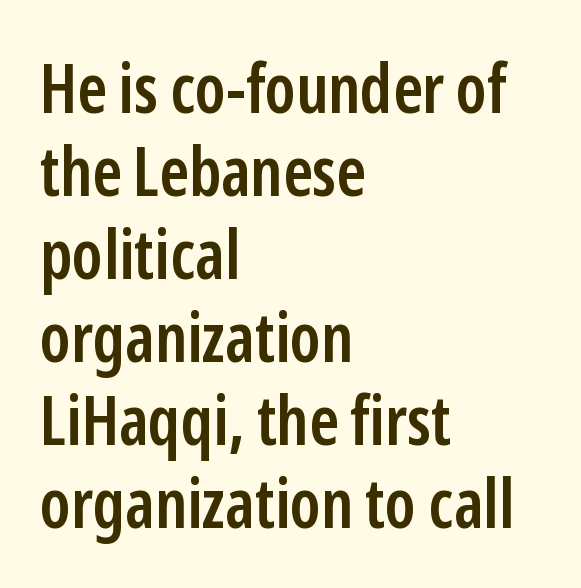
{"serif": "no", "italic": "no", "bold": "semi", "weight": "semibold", "width": "condensed", "stroke_contrast": "low", "x_height": "medium", "monospaced": "no", "underline": "no", "align": "left", "line_spacing_ratio": 1.22, "letter_spacing": "normal", "letter_spacing_em": 0.0, "glyph_px": 68}
